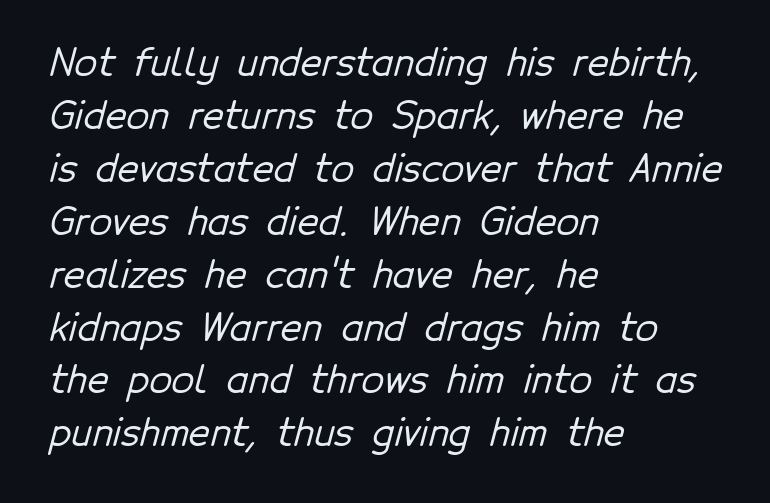
The image shows 37 px sans-serif type; set left-aligned, normal line spacing (1.43x), normal letter spacing, not underlined; low stroke contrast and a medium x-height.
